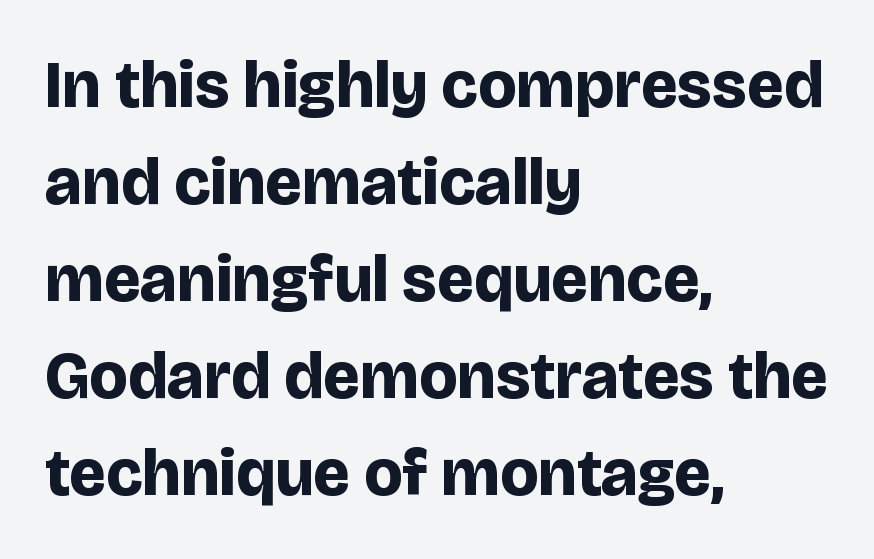
As a designer I'd log this as weight 700, bold. A roman cut, with each character standing at attention. Each letter's strokes conclude bluntly, with no projecting serifs. Spacing verdict: proportional, widths tailored to each character.
